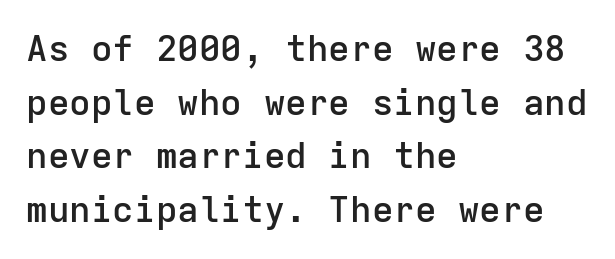
Q: Is the text bold? A: Semi-bold.
Q: Is the text italic (slanted)? A: No, it is upright.
Q: Is the typeface a serif or a sans-serif typeface? A: Sans-serif.
Q: Is the text underlined? A: No.
Q: How is the paragraph aligned? A: Left-aligned.
Q: Is the spacing between letters normal or unusually wide? A: Normal.
Q: Is the spacing between lines tight, normal or loose? A: Normal.
Q: Width (condensed, normal, or wide)? A: Normal.
Q: Stroke contrast? A: Low.
Q: x-height? A: Medium.
Q: Monospaced? A: Yes.
